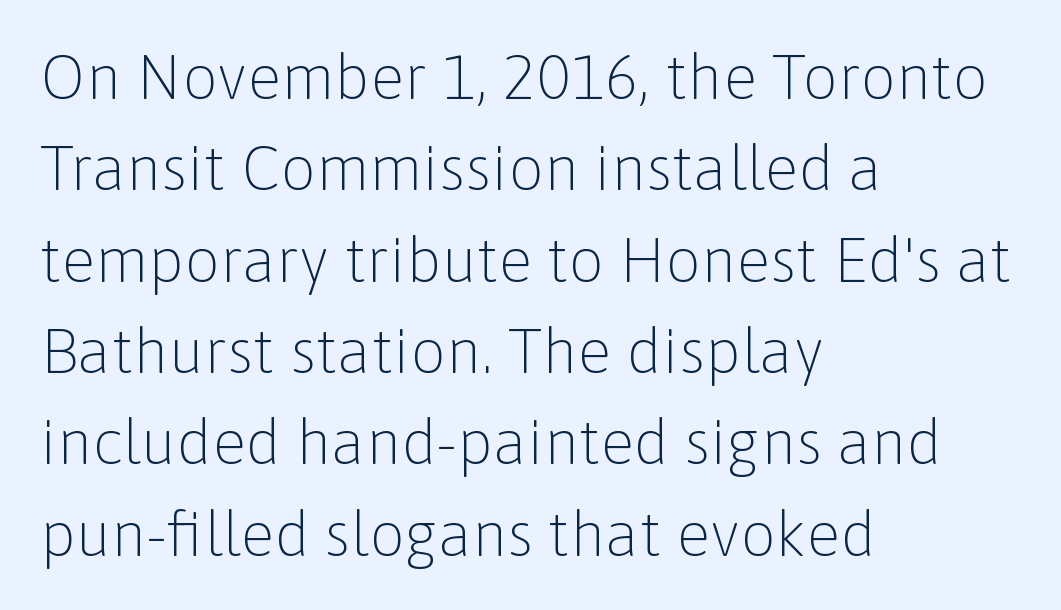
Notice how the passage keeps a crisp vertical edge on the left only. Bare-footed words on every line. Successive baselines arrive at the customary interval. Each letter keeps its own natural width here, so spacing adapts to shape. Here the glyphs are tracked normally, forming tight word shapes.
